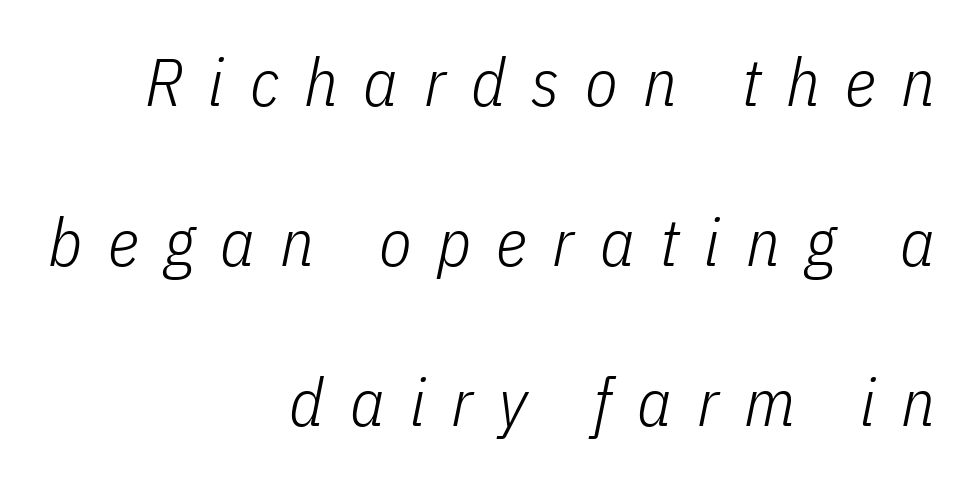
Q: Is the text bold? A: No.
Q: Is the text italic (slanted)? A: Yes, it leans right by about 11 degrees.
Q: Is the text underlined? A: No.
Q: How is the paragraph aligned? A: Right-aligned.
Q: Is the spacing between letters normal or unusually wide? A: Unusually wide.
Q: Is the spacing between lines tight, normal or loose? A: Loose.
Q: Width (condensed, normal, or wide)? A: Condensed.
Q: Stroke contrast? A: Low.
Q: x-height? A: Medium.
Q: Monospaced? A: No.
